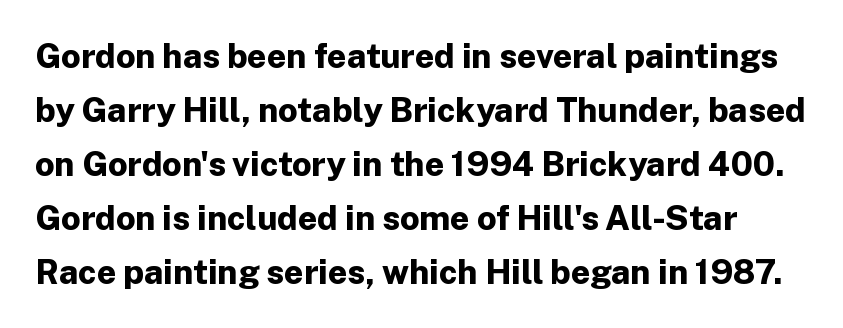
A roman cut, with each character standing at attention. Students, observe: this is what conventionally led text looks like. You could not count columns in this text — the font is proportionally spaced. The text was rendered using a sans face with plain stroke endings. Typesetter's note: full bold, strokes at maximum text heaviness. Check under the words: just untouched page.
